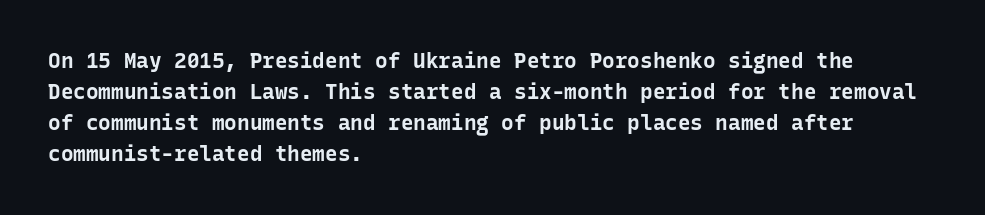
Q: Is the text bold? A: Yes.
Q: Is the text italic (slanted)? A: No, it is upright.
Q: Is the text underlined? A: No.
Q: How is the paragraph aligned? A: Left-aligned.
Q: Is the spacing between letters normal or unusually wide? A: Normal.
Q: Is the spacing between lines tight, normal or loose? A: Normal.
